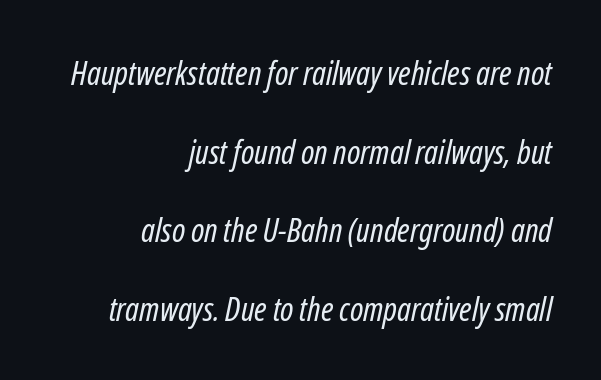
The image shows 33 px regular-weight, condensed type, italic (leaning right); set right-aligned, loose line spacing (2.38x), normal letter spacing, not underlined; low stroke contrast and a medium x-height.
